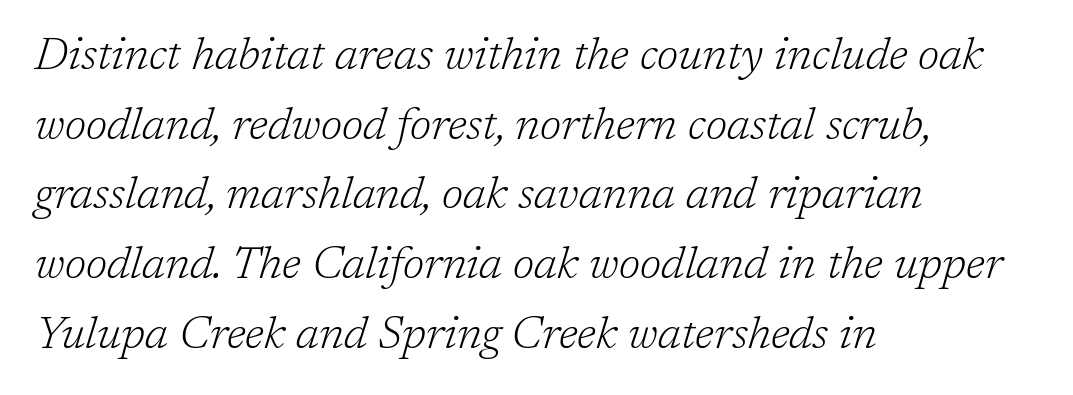
The image shows 45 px light serif type, italic (leaning right); set left-aligned, normal line spacing (1.55x), normal letter spacing, not underlined; low stroke contrast and a medium x-height.
